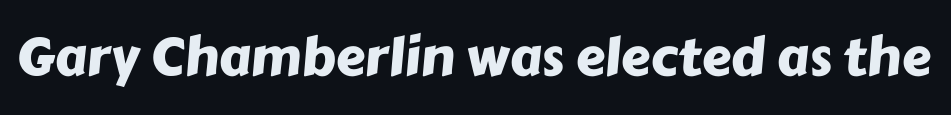
The image shows 53 px sans-serif type; set normal letter spacing, not underlined; low stroke contrast and a medium x-height.
